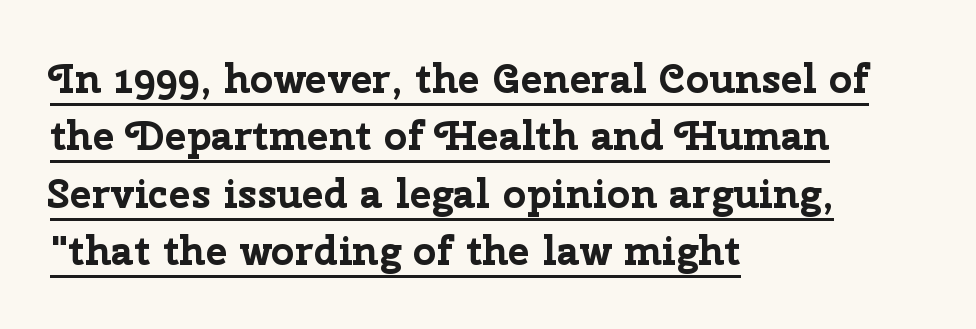
The image shows 41 px bold sans-serif type, upright; set left-aligned, normal line spacing (1.4x), normal letter spacing, underlined; low stroke contrast and a medium x-height.
